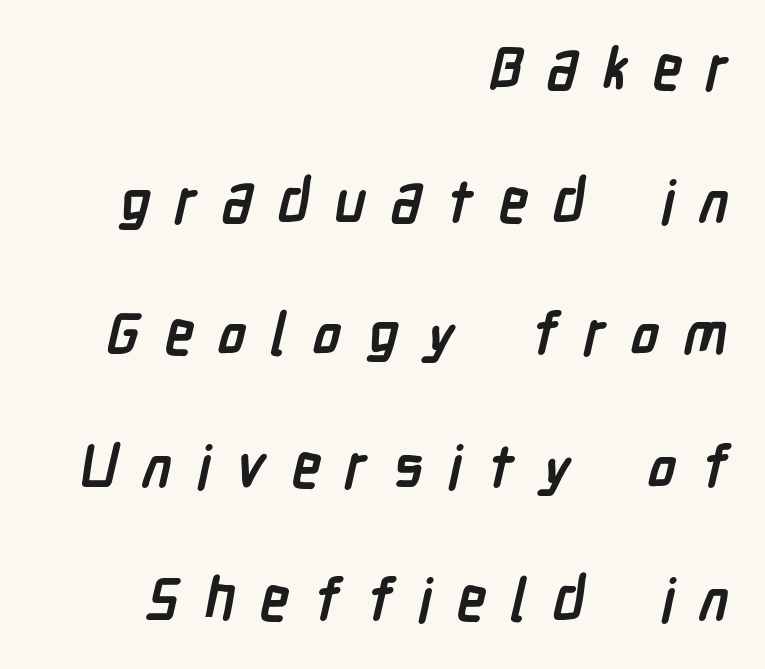
Descender tails drop into unmarked territory. You could not count columns in this text — the font is proportionally spaced. Look at the tracking — it's clearly loosened, letters drifting apart. Each glyph is drawn with heavy, bold strokes. Regarding leading, the lines here are spaced well apart. Notice how the passage keeps a crisp vertical edge on the right only.
